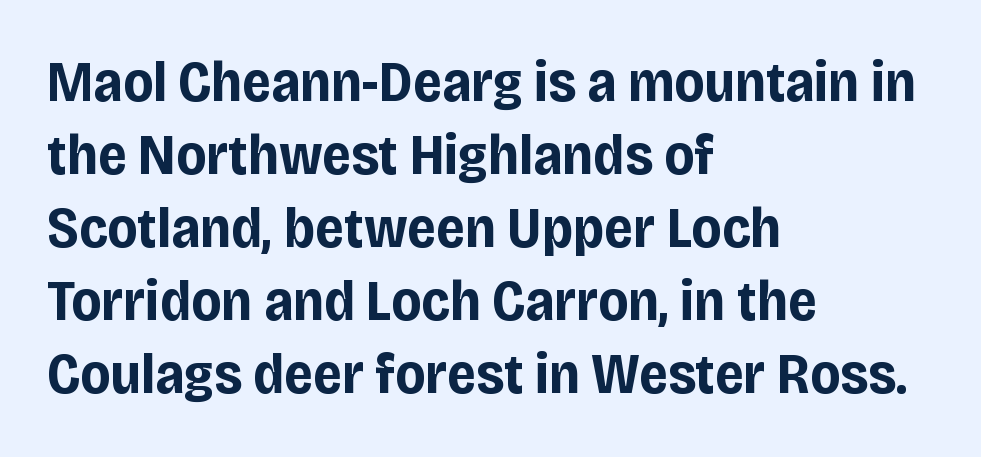
A student would call this left alignment; a typographer would say flush left, rag right. Just letters on the line, the space beneath them empty. Tracking here is standard; glyphs follow each other at the usual distance. The passage shown is typed in a proportional face where columns would drift. The lettering holds an erect, upright posture throughout. How heavy is the stroke? Heavy — this is a bold.
